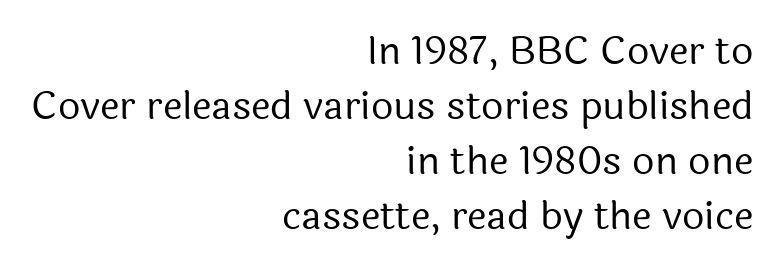
Upright lettering throughout. This sample has the flowing, uneven cadence of proportional lettering. Caption: face not bold, strokes unweighted. Quick note: interline space is typical. This rendering features lettering with no underline.
